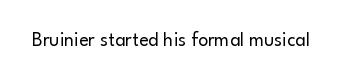
Posture: upright roman. Short note: letters normally spaced. The weight would be labelled regular, book, light, or lighter still. Lines of text with bare space underneath.
